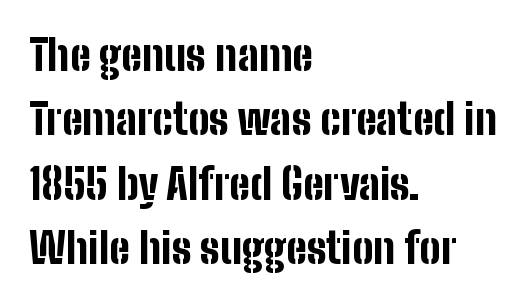
Q: Is the text bold? A: Yes.
Q: Is the text italic (slanted)? A: No, it is upright.
Q: Is the typeface a serif or a sans-serif typeface? A: Sans-serif.
Q: Is the text underlined? A: No.
Q: How is the paragraph aligned? A: Left-aligned.
Q: Is the spacing between letters normal or unusually wide? A: Normal.
Q: Is the spacing between lines tight, normal or loose? A: Normal.
Q: Width (condensed, normal, or wide)? A: Condensed.
Q: Stroke contrast? A: Low.
Q: x-height? A: Medium.
Q: Monospaced? A: No.
